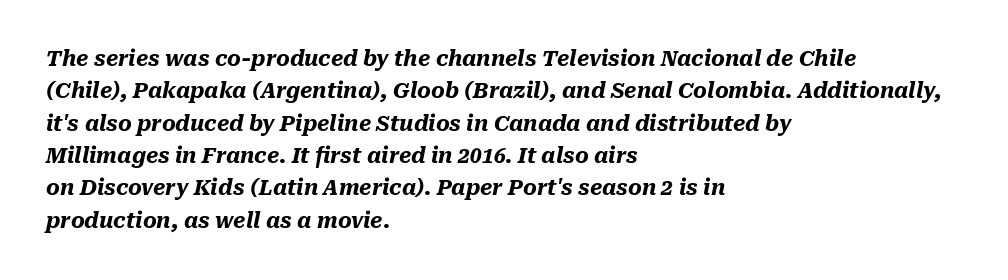
Q: Is the text bold? A: Yes.
Q: Is the text italic (slanted)? A: Yes, it leans right by about 10 degrees.
Q: Is the text underlined? A: No.
Q: How is the paragraph aligned? A: Left-aligned.
Q: Is the spacing between letters normal or unusually wide? A: Normal.
Q: Is the spacing between lines tight, normal or loose? A: Normal.
